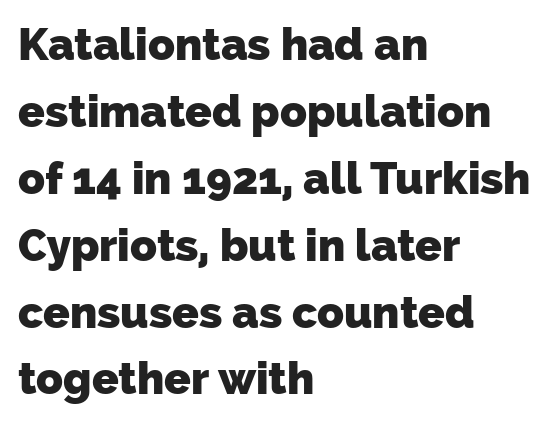
Q: Is the text bold? A: Yes.
Q: Is the typeface a serif or a sans-serif typeface? A: Sans-serif.
Q: Is the text underlined? A: No.
Q: How is the paragraph aligned? A: Left-aligned.
Q: Is the spacing between letters normal or unusually wide? A: Normal.
Q: Is the spacing between lines tight, normal or loose? A: Normal.
Q: Width (condensed, normal, or wide)? A: Normal.
Q: Stroke contrast? A: Low.
Q: x-height? A: Medium.
Q: Monospaced? A: No.
